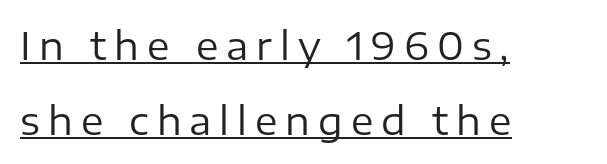
You can see a thin bar hugging the bottom of the glyphs. Caption: expanded tracking, letters set apart. The block of text is sparse from top to bottom, with ample space between rows. Line starts are locked; line ends wander.
